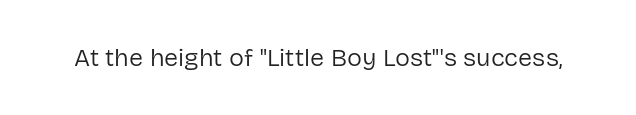
Q: Is the text bold? A: No.
Q: Is the text italic (slanted)? A: No, it is upright.
Q: Is the text underlined? A: No.
Q: Is the spacing between letters normal or unusually wide? A: Normal.
